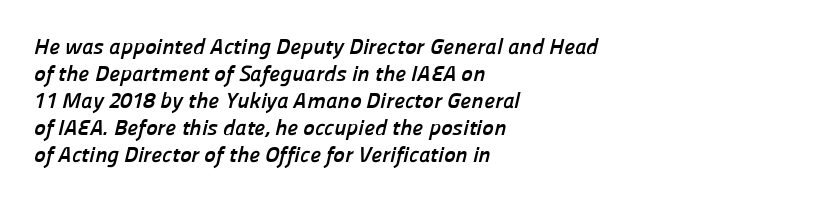
{"bold": "yes", "underline": "no", "align": "left", "line_spacing_ratio": 1.23, "letter_spacing": "normal", "letter_spacing_em": 0.0, "glyph_px": 22}
